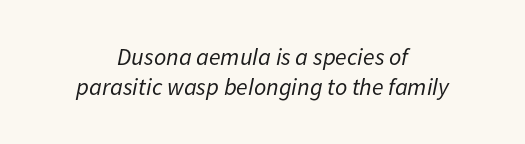
Q: Is the text bold? A: No.
Q: Is the text italic (slanted)? A: Yes, it leans right by about 11 degrees.
Q: Is the text underlined? A: No.
Q: How is the paragraph aligned? A: Centered.
Q: Is the spacing between letters normal or unusually wide? A: Normal.
Q: Is the spacing between lines tight, normal or loose? A: Normal.
